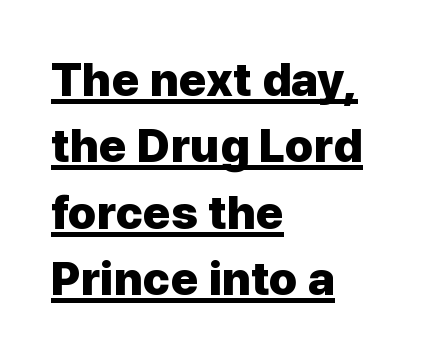
Q: Is the text bold? A: Yes.
Q: Is the text italic (slanted)? A: No, it is upright.
Q: Is the typeface a serif or a sans-serif typeface? A: Sans-serif.
Q: Is the text underlined? A: Yes.
Q: How is the paragraph aligned? A: Left-aligned.
Q: Is the spacing between letters normal or unusually wide? A: Normal.
Q: Is the spacing between lines tight, normal or loose? A: Normal.
Q: Width (condensed, normal, or wide)? A: Normal.
Q: Stroke contrast? A: Low.
Q: x-height? A: Medium.
Q: Monospaced? A: No.
